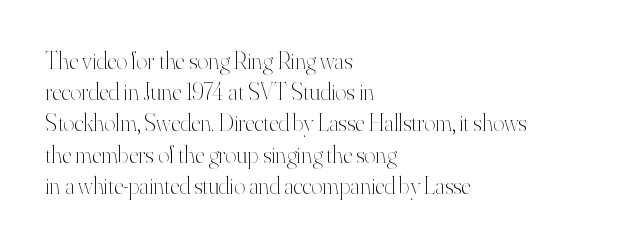
The image shows 24 px text type, upright; set left-aligned, normal line spacing (1.3x), normal letter spacing, not underlined.
